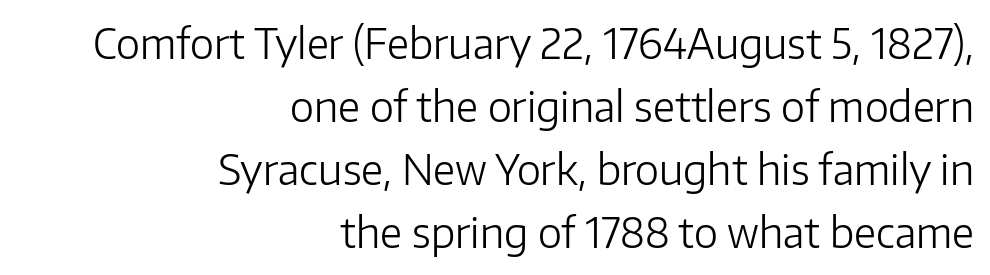
The image shows 41 px light sans-serif type, upright; set right-aligned, normal line spacing (1.54x), normal letter spacing, not underlined; low stroke contrast and a medium x-height.
